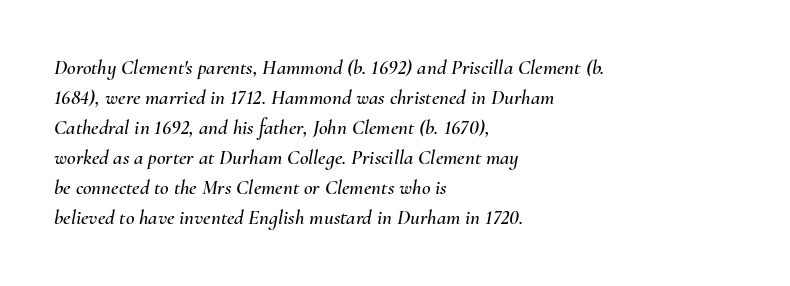
The image shows 21 px text type, italic (leaning right); set left-aligned, normal line spacing (1.43x), normal letter spacing, not underlined.
